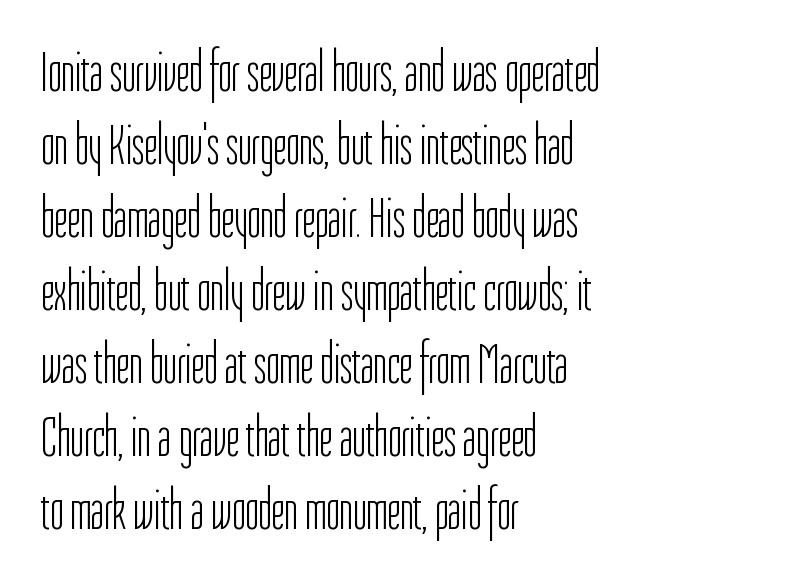
How would I describe the line gaps? Plain and ordinary. Look at the tracking — it's just the regular setting, nothing added. The passage shown is typed in a proportional face where columns would drift. A quiet, ordinary-to-light weight characterises the typeface.
